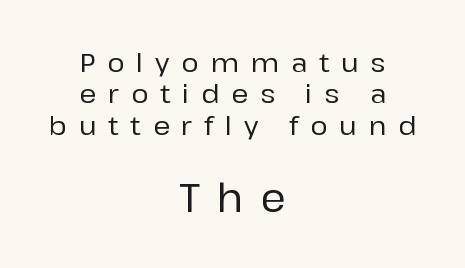
Q: Is the text italic (slanted)? A: No, it is upright.
Q: Is the typeface a serif or a sans-serif typeface? A: Sans-serif.
Q: Is the text underlined? A: No.
Q: How is the paragraph aligned? A: Centered.
Q: Is the spacing between letters normal or unusually wide? A: Unusually wide.
Q: Which block of text is set in a larger size, the first (top) or the second (bottom)? A: The second (bottom) one.
Q: Width (condensed, normal, or wide)? A: Normal.
Q: Stroke contrast? A: Low.
Q: x-height? A: Medium.
Q: Monospaced? A: No.
